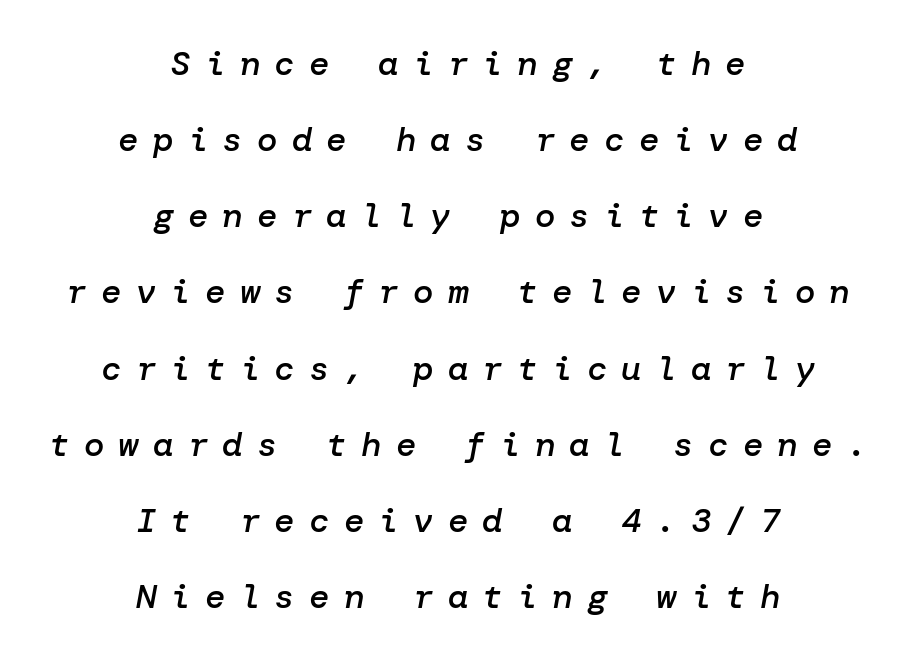
The image shows 34 px semibold type, italic (leaning right); set centered, loose line spacing (2.24x), unusually wide letter spacing (+0.42 em), not underlined; low stroke contrast and a medium x-height.
